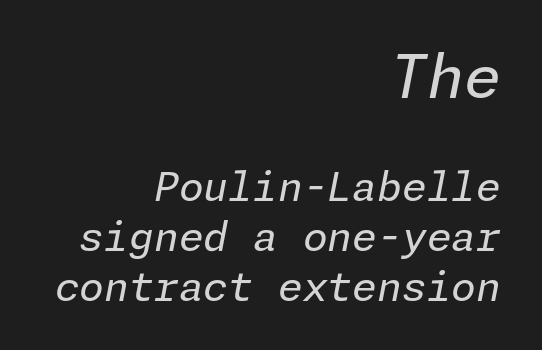
The image shows 60 px regular-weight type, italic (leaning right); set right-aligned, line spacing 1.24x, normal letter spacing, not underlined; the first (top) block is 1.5x larger; low stroke contrast and a medium x-height.
